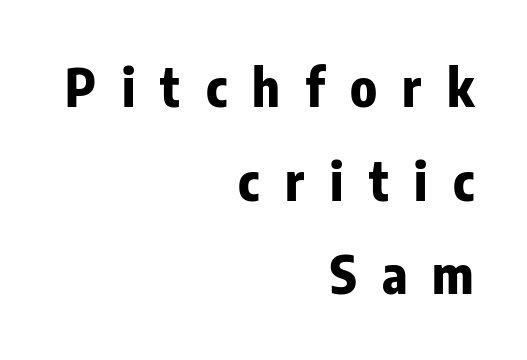
{"serif": "no", "italic": "no", "bold": "yes", "weight": "bold", "width": "condensed", "stroke_contrast": "low", "x_height": "medium", "monospaced": "no", "underline": "no", "align": "right", "line_spacing_ratio": 1.8, "letter_spacing": "wide", "letter_spacing_em": 0.49, "glyph_px": 52}
